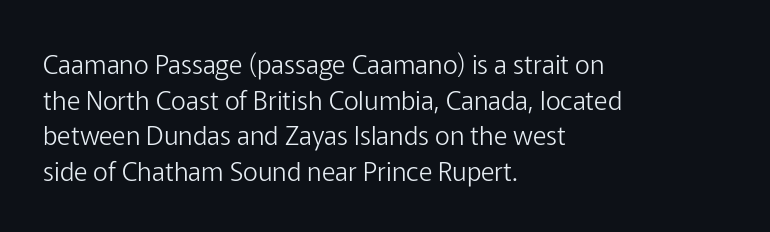
The line texture is even and compact thanks to regular tracking. Honestly, the row spacing looks completely unremarkable. Every row of glyphs begins at an identical x-position on the left. The letters stand straight up with perfectly vertical stems. Stroke thickness stays within the range of a standard reading face or lighter. Unmarked baselines from the first word to the last.
